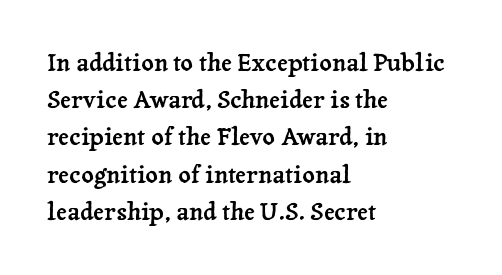
{"italic": "no", "underline": "no", "align": "left", "line_spacing": "normal", "line_spacing_ratio": 1.55, "letter_spacing": "normal", "letter_spacing_em": 0.0, "glyph_px": 24}
